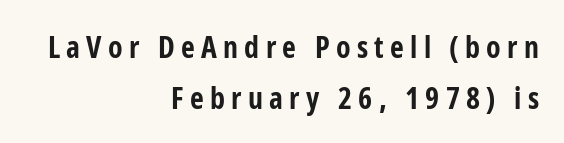
Q: Is the text bold? A: Yes.
Q: Is the text italic (slanted)? A: No, it is upright.
Q: Is the typeface a serif or a sans-serif typeface? A: Sans-serif.
Q: Is the text underlined? A: No.
Q: How is the paragraph aligned? A: Right-aligned.
Q: Is the spacing between letters normal or unusually wide? A: Unusually wide.
Q: Is the spacing between lines tight, normal or loose? A: Normal.
Q: Width (condensed, normal, or wide)? A: Condensed.
Q: Stroke contrast? A: Low.
Q: x-height? A: Medium.
Q: Monospaced? A: No.
